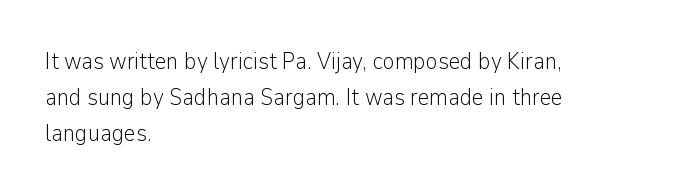
The image shows 23 px text type, upright; set left-aligned, normal line spacing (1.56x), normal letter spacing, not underlined.
